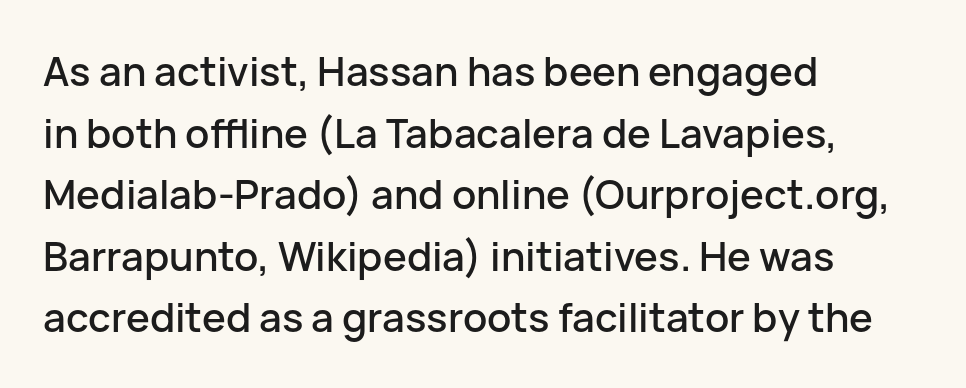
{"serif": "no", "italic": "no", "width": "normal", "stroke_contrast": "low", "x_height": "medium", "monospaced": "no", "underline": "no", "align": "left", "line_spacing": "normal", "line_spacing_ratio": 1.54, "letter_spacing": "normal", "letter_spacing_em": 0.0, "glyph_px": 40}
